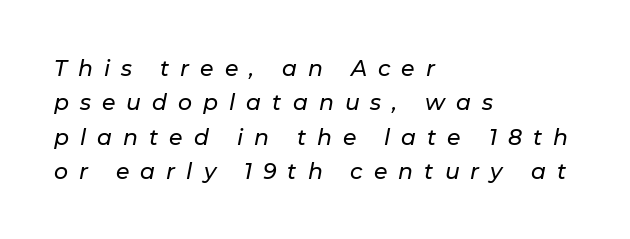
{"italic": "yes", "lean": "right", "slant_degrees": 11, "underline": "no", "align": "left", "line_spacing": "normal", "line_spacing_ratio": 1.56, "letter_spacing": "wide", "letter_spacing_em": 0.5, "glyph_px": 22}
